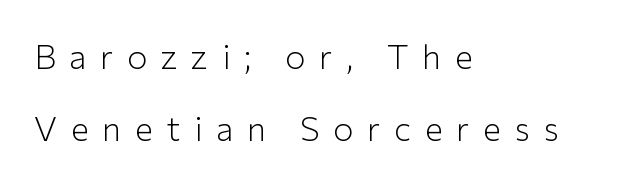
The image shows 34 px light sans-serif type, upright; set left-aligned, loose line spacing (2.12x), unusually wide letter spacing (+0.4 em), not underlined; low stroke contrast and a medium x-height.
